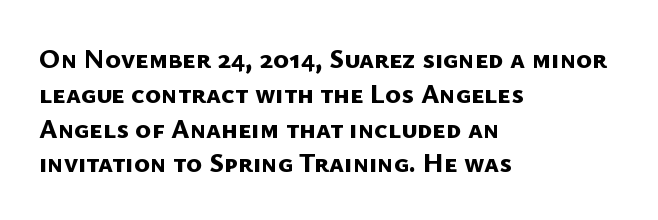
{"bold": "yes", "underline": "no", "align": "left", "line_spacing": "normal", "line_spacing_ratio": 1.29, "letter_spacing": "normal", "letter_spacing_em": 0.0, "glyph_px": 27}
